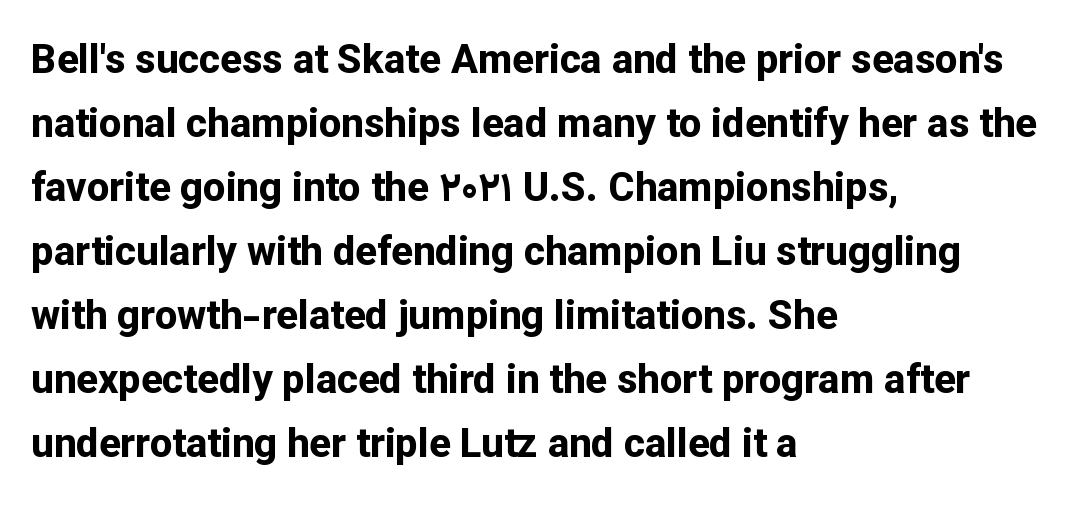
{"serif": "no", "italic": "no", "bold": "yes", "weight": "bold", "width": "normal", "stroke_contrast": "low", "x_height": "medium", "monospaced": "no", "underline": "no", "align": "left", "line_spacing": "normal", "line_spacing_ratio": 1.6, "letter_spacing": "normal", "letter_spacing_em": 0.0, "glyph_px": 40}
